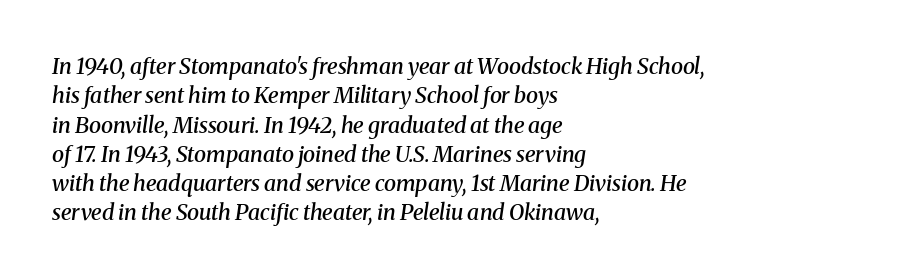
{"italic": "yes", "lean": "right", "slant_degrees": 8, "bold": "semi", "underline": "no", "align": "left", "line_spacing": "normal", "line_spacing_ratio": 1.33, "letter_spacing": "normal", "letter_spacing_em": 0.0, "glyph_px": 22}
